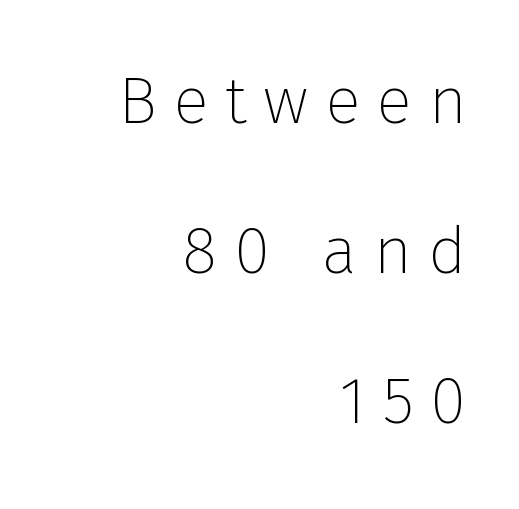
Q: Is the text bold? A: No.
Q: Is the text italic (slanted)? A: No, it is upright.
Q: Is the typeface a serif or a sans-serif typeface? A: Sans-serif.
Q: Is the text underlined? A: No.
Q: How is the paragraph aligned? A: Right-aligned.
Q: Is the spacing between letters normal or unusually wide? A: Unusually wide.
Q: Is the spacing between lines tight, normal or loose? A: Loose.
Q: Width (condensed, normal, or wide)? A: Normal.
Q: Stroke contrast? A: Low.
Q: x-height? A: Medium.
Q: Monospaced? A: No.
